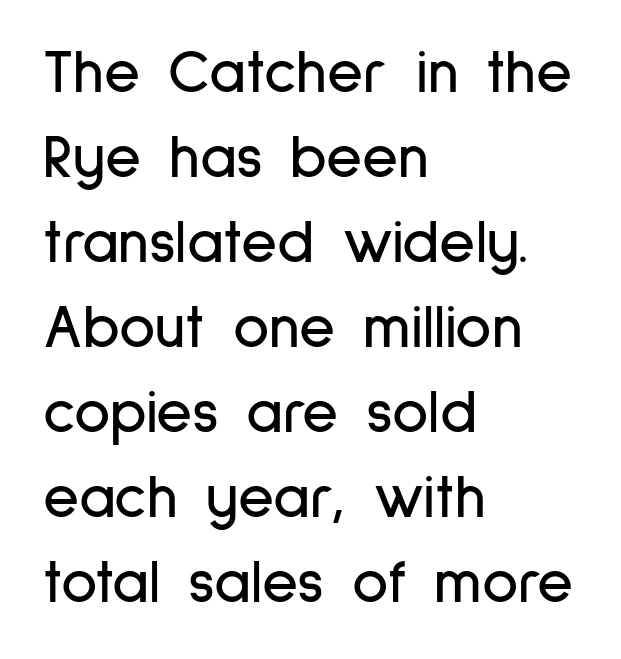
{"serif": "no", "italic": "no", "width": "condensed", "stroke_contrast": "low", "x_height": "medium", "monospaced": "no", "underline": "no", "align": "left", "line_spacing": "normal", "line_spacing_ratio": 1.37, "letter_spacing": "normal", "letter_spacing_em": 0.0, "glyph_px": 62}
